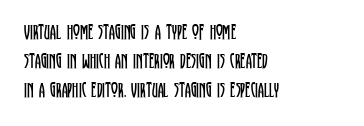
The image shows 21 px text type, upright; set left-aligned, normal line spacing (1.37x), normal letter spacing, not underlined.
